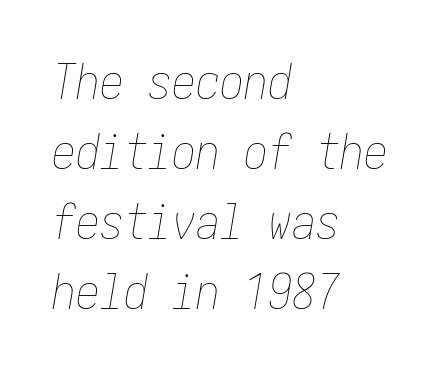
{"italic": "yes", "lean": "right", "slant_degrees": 10, "bold": "no", "weight": "thin", "width": "condensed", "stroke_contrast": "low", "x_height": "medium", "underline": "no", "align": "left", "line_spacing": "normal", "line_spacing_ratio": 1.46, "letter_spacing": "normal", "letter_spacing_em": 0.0, "glyph_px": 48}
